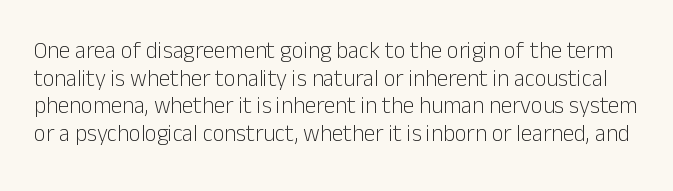
{"italic": "no", "bold": "no", "underline": "no", "line_spacing_ratio": 1.2, "letter_spacing": "normal", "letter_spacing_em": 0.0, "glyph_px": 23}
